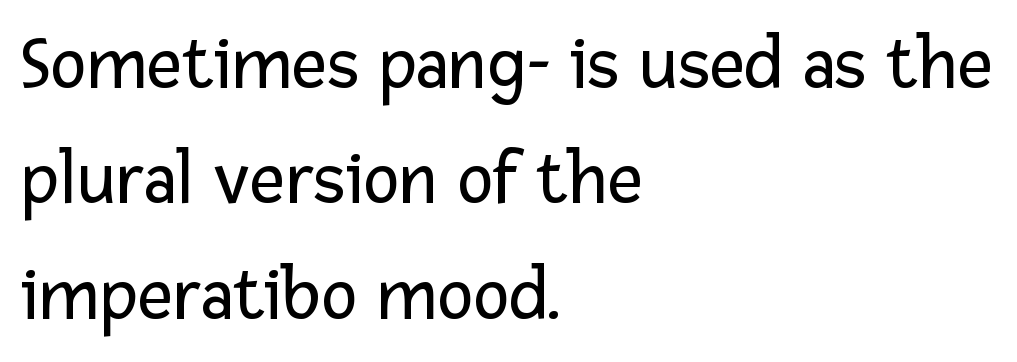
Compared with typical paragraphs, the rows here are spaced about the same. Bold? No — there's no thickening of the strokes. The type sits square on the baseline with zero lean. Check the space under the baseline: it is left empty.
